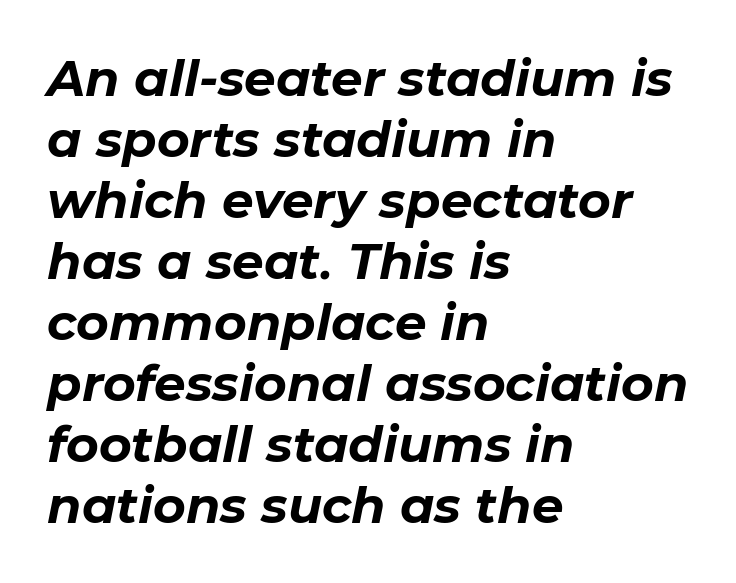
Q: Is the text bold? A: Yes.
Q: Is the text italic (slanted)? A: Yes, it leans right by about 11 degrees.
Q: Is the text underlined? A: No.
Q: How is the paragraph aligned? A: Left-aligned.
Q: Is the spacing between letters normal or unusually wide? A: Normal.
Q: Width (condensed, normal, or wide)? A: Normal.
Q: Stroke contrast? A: Low.
Q: x-height? A: Medium.
Q: Monospaced? A: No.
